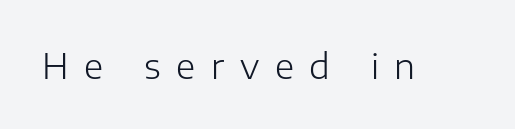
You can tell from the bare stems that sans-serif type was used. Varying glyph widths throughout — classic text-font behaviour. Inter-character spacing is expanded well beyond the font's built-in metrics. Every character sits straight up, as roman type does. Beneath every word, the page is bare.
